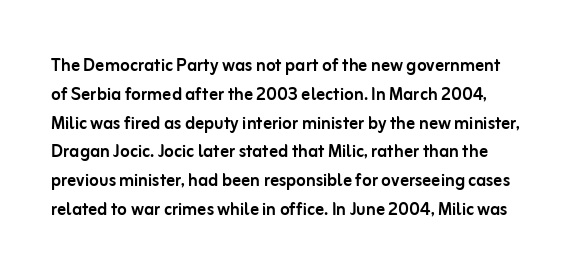
The image shows 22 px text type, upright; set normal line spacing (1.31x), normal letter spacing, not underlined.
